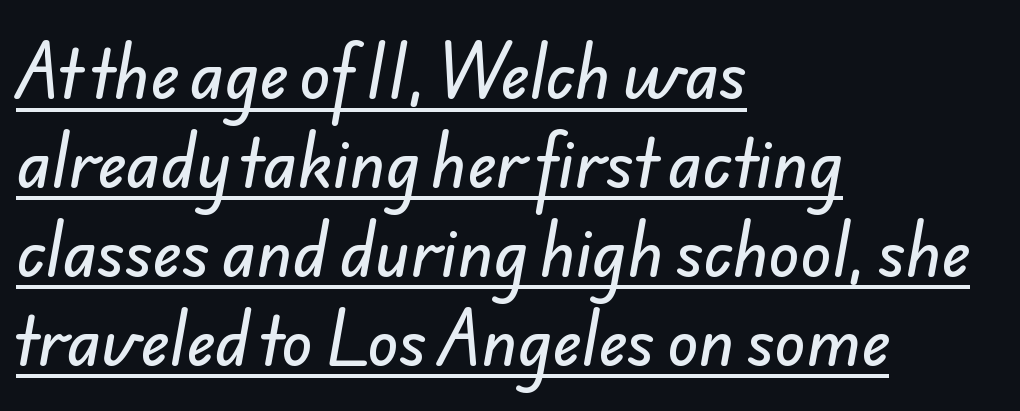
The image shows 64 px sans-serif type; set left-aligned, normal line spacing (1.39x), normal letter spacing, underlined; low stroke contrast and a small x-height.
